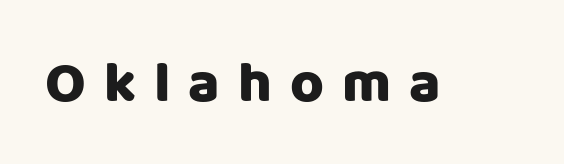
{"serif": "no", "italic": "no", "width": "normal", "stroke_contrast": "low", "x_height": "large", "monospaced": "no", "underline": "no", "letter_spacing": "wide", "letter_spacing_em": 0.31, "glyph_px": 58}
